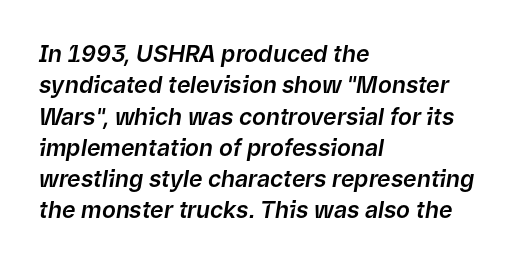
The image shows 23 px text type, italic (leaning right); set left-aligned, normal line spacing (1.36x), normal letter spacing, not underlined.
